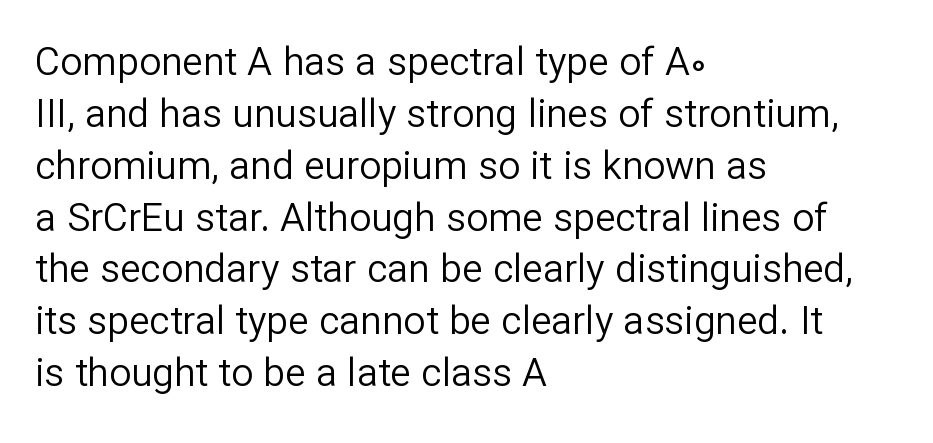
The image shows 39 px regular-weight sans-serif type, upright; set left-aligned, normal line spacing (1.33x), normal letter spacing, not underlined; low stroke contrast and a medium x-height.
